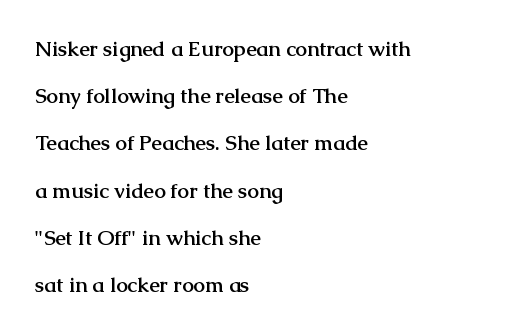
The image shows 21 px bold type, upright; set left-aligned, loose line spacing (2.25x), normal letter spacing, not underlined.
